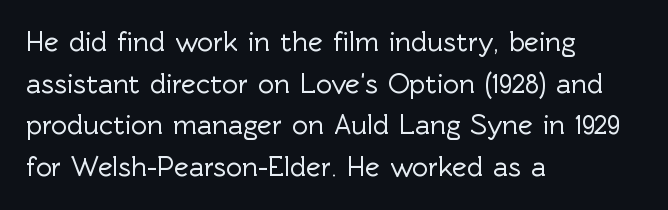
Q: Is the text italic (slanted)? A: No, it is upright.
Q: Is the typeface a serif or a sans-serif typeface? A: Sans-serif.
Q: Is the text underlined? A: No.
Q: How is the paragraph aligned? A: Left-aligned.
Q: Is the spacing between letters normal or unusually wide? A: Normal.
Q: Is the spacing between lines tight, normal or loose? A: Normal.
Q: Width (condensed, normal, or wide)? A: Normal.
Q: x-height? A: Medium.
Q: Monospaced? A: No.
